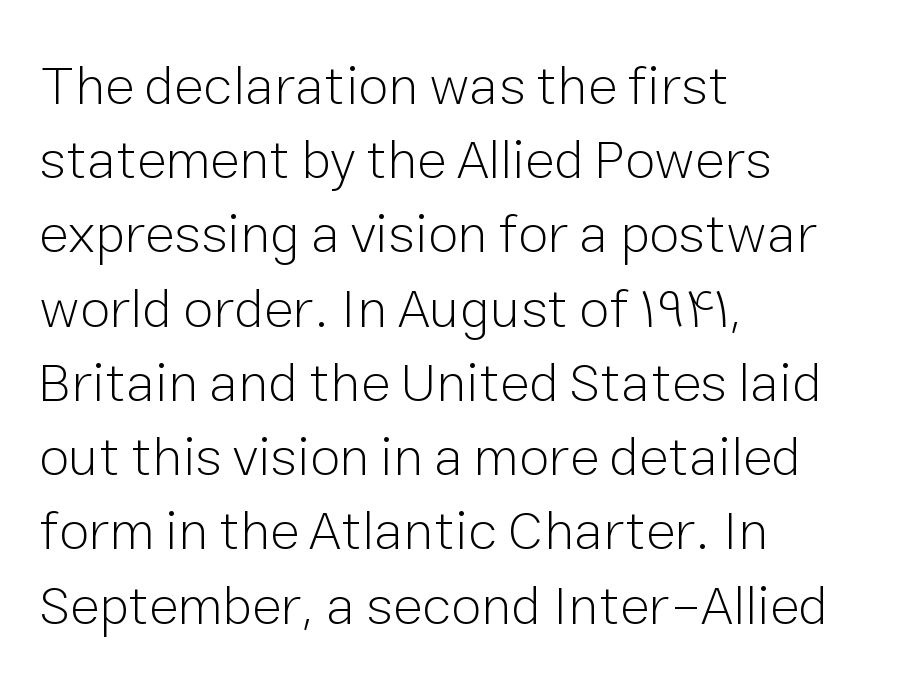
Posture: vertical. The text was rendered using a sans face with plain stroke endings. How are the letters spaced? Ordinarily, with no added tracking. Notice how descenders clear the ascenders below comfortably — that's standard leading. Teacher's note: observe the even left margin — that is flush-left alignment.
